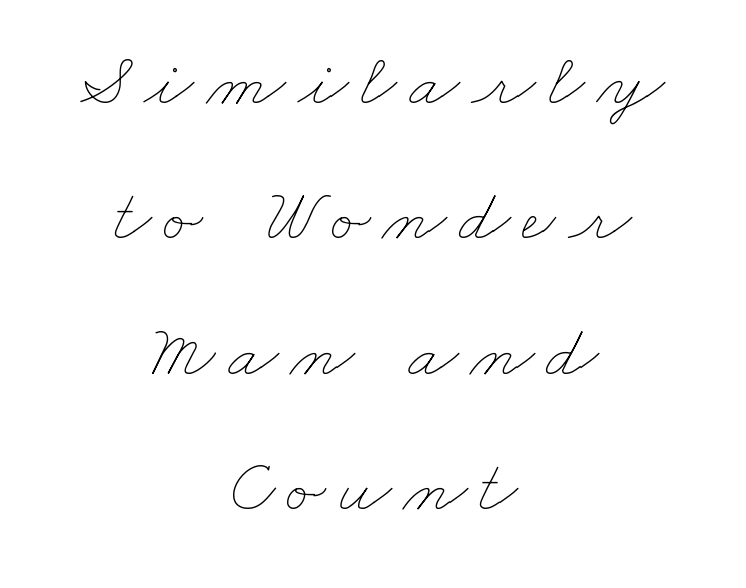
Q: Is the text bold? A: No.
Q: Is the text underlined? A: No.
Q: How is the paragraph aligned? A: Centered.
Q: Width (condensed, normal, or wide)? A: Wide.
Q: Stroke contrast? A: Low.
Q: x-height? A: Small.
Q: Monospaced? A: No.
